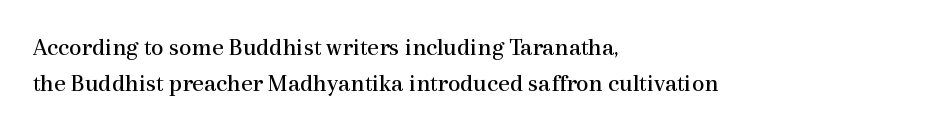
In terms of posture, this sample is upright. The passage shown has conventional tracking throughout. The zone under the glyphs is completely vacant. The lines are quadded left. These glyphs show unthickened strokes, regular width or finer. Rows of type keep a routine distance in the vertical direction.
